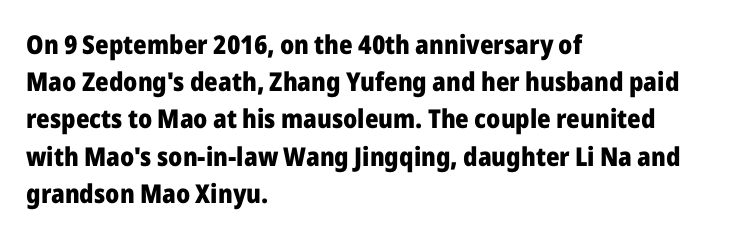
Notice how descenders clear the ascenders below comfortably — that's standard leading. Compared with an ordinary text face, these strokes are far heavier — a full bold. Compared with typical body copy, the letter spacing here is the same. Italic: no, the glyphs are upright roman. The rag falls on the right side of this text block. Descenders hang freely into open space.
